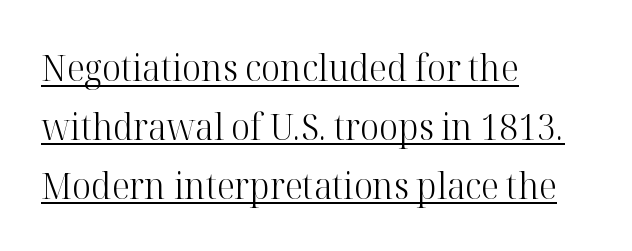
{"serif": "yes", "italic": "no", "bold": "no", "weight": "light", "width": "normal", "stroke_contrast": "high", "x_height": "medium", "monospaced": "no", "underline": "yes", "align": "left", "line_spacing": "normal", "line_spacing_ratio": 1.59, "letter_spacing": "normal", "letter_spacing_em": 0.0, "glyph_px": 37}
